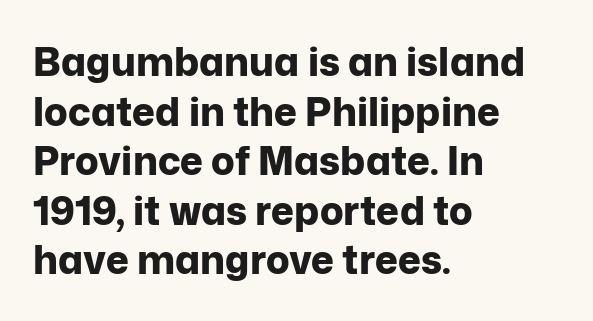
Q: Is the text bold? A: Yes.
Q: Is the text italic (slanted)? A: No, it is upright.
Q: Is the typeface a serif or a sans-serif typeface? A: Sans-serif.
Q: Is the text underlined? A: No.
Q: How is the paragraph aligned? A: Left-aligned.
Q: Is the spacing between letters normal or unusually wide? A: Normal.
Q: Is the spacing between lines tight, normal or loose? A: Normal.
Q: Width (condensed, normal, or wide)? A: Normal.
Q: Stroke contrast? A: Low.
Q: x-height? A: Medium.
Q: Monospaced? A: No.
